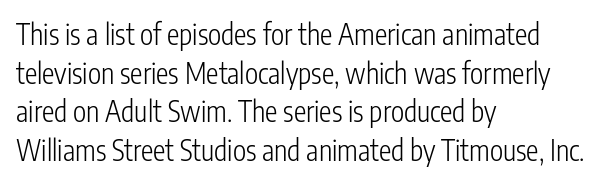
The image shows 28 px light, condensed sans-serif type, upright; set left-aligned, normal line spacing (1.38x), normal letter spacing, not underlined; low stroke contrast and a medium x-height.
